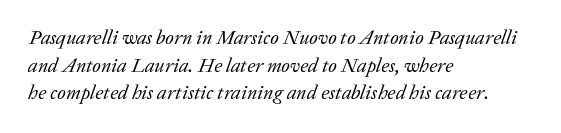
Q: Is the text bold? A: No.
Q: Is the text italic (slanted)? A: Yes, it leans right by about 20 degrees.
Q: Is the text underlined? A: No.
Q: How is the paragraph aligned? A: Left-aligned.
Q: Is the spacing between letters normal or unusually wide? A: Normal.
Q: Is the spacing between lines tight, normal or loose? A: Normal.
